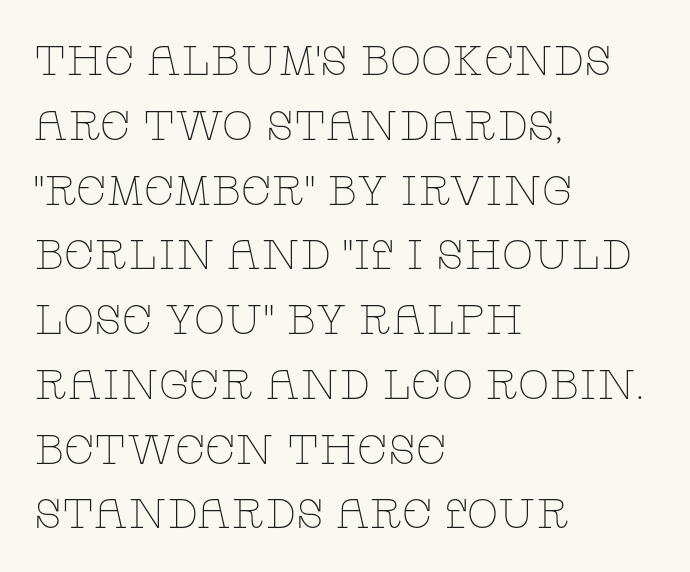
Q: Is the text bold? A: No.
Q: Is the text italic (slanted)? A: No, it is upright.
Q: Is the typeface a serif or a sans-serif typeface? A: Serif.
Q: Is the text underlined? A: No.
Q: How is the paragraph aligned? A: Left-aligned.
Q: Is the spacing between letters normal or unusually wide? A: Normal.
Q: Is the spacing between lines tight, normal or loose? A: Normal.
Q: Width (condensed, normal, or wide)? A: Wide.
Q: Stroke contrast? A: Low.
Q: x-height? A: Large.
Q: Monospaced? A: No.
